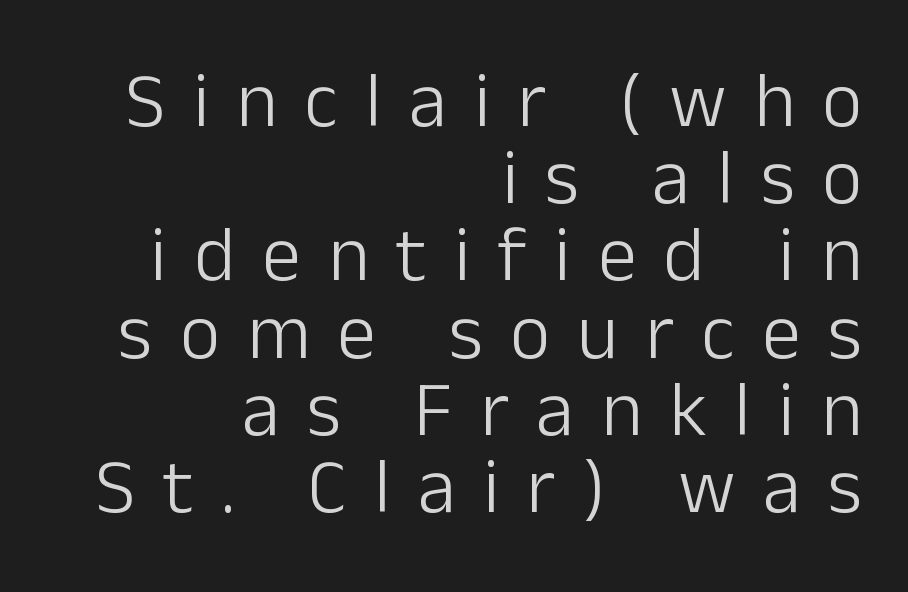
The image shows 78 px light sans-serif type, upright; set right-aligned, tight line spacing (0.99x), unusually wide letter spacing (+0.35 em), not underlined; low stroke contrast and a medium x-height.
